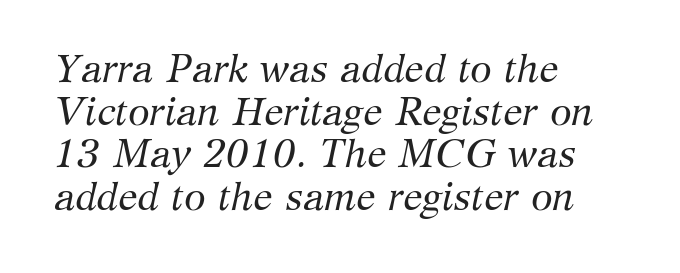
The image shows 39 px regular-weight serif type, italic (leaning right); set left-aligned, tight line spacing (1.09x), normal letter spacing, not underlined; medium stroke contrast and a medium x-height.
